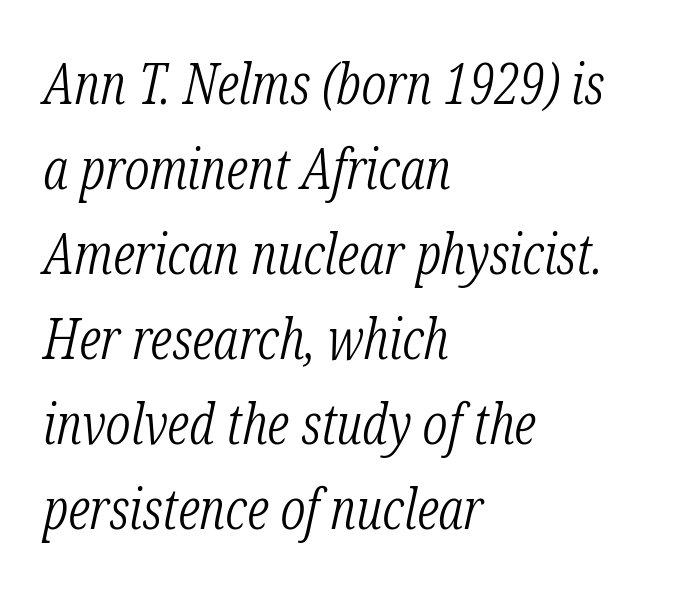
Q: Is the text bold? A: No.
Q: Is the text italic (slanted)? A: Yes, it leans right by about 12 degrees.
Q: Is the typeface a serif or a sans-serif typeface? A: Serif.
Q: Is the text underlined? A: No.
Q: How is the paragraph aligned? A: Left-aligned.
Q: Is the spacing between letters normal or unusually wide? A: Normal.
Q: Is the spacing between lines tight, normal or loose? A: Normal.
Q: Width (condensed, normal, or wide)? A: Condensed.
Q: Stroke contrast? A: Low.
Q: x-height? A: Medium.
Q: Monospaced? A: No.
